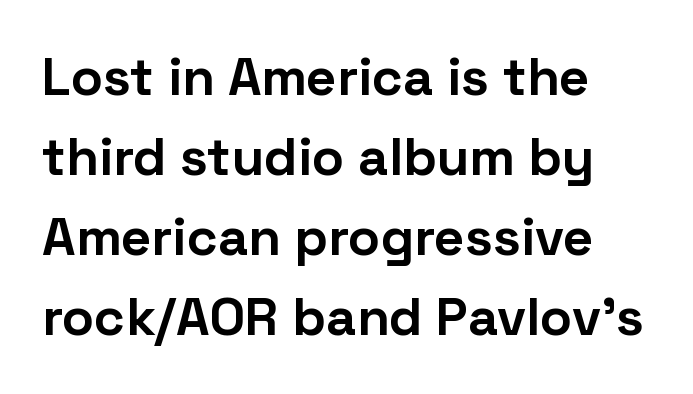
A typesetter would call this proportional, since set widths differ per character. This is heavy type, rendered in bold. These lines keep a tight, regular rhythm from letter to letter. The gap between lines stays unmarked. Reading down the column, the eye jumps a familiar distance to each next line.
